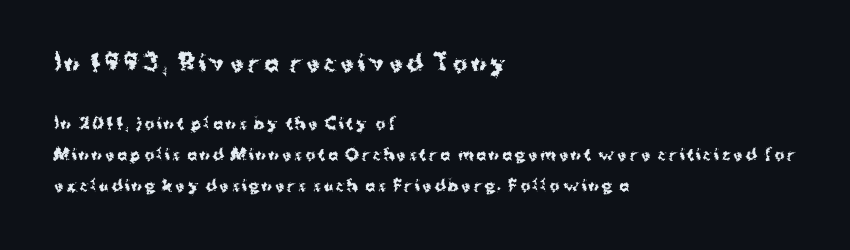
Look at the glyph heights: the upper group is clearly the bigger setting. Students, this is bold: see how much ink each stroke carries. Descenders hang freely into open space. Ascenders rise straight up at ninety degrees. Each new line begins a long way beneath the previous one.
